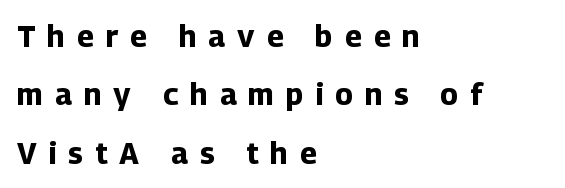
The passage shown is typeset with a sans-serif family. Visually the block forms a straight wall on the left and a jagged coastline on the right. Compared with typical paragraphs, the rows here are farther apart. This sample uses expanded letter spacing, leaving extra air between glyphs. A typesetter would call this proportional, since set widths differ per character. Anything drawn beneath the words? Only blank space.
